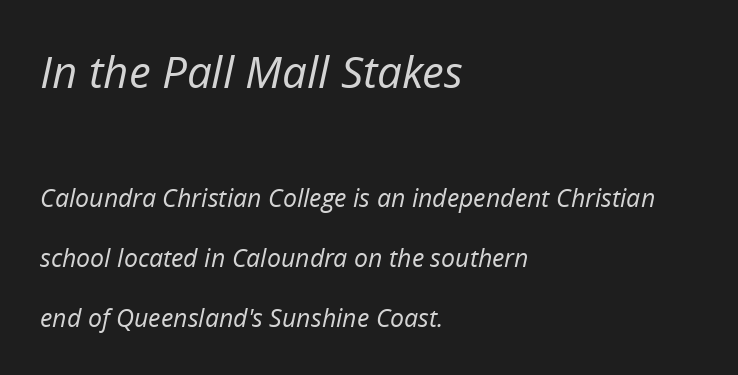
Leading is clearly above the norm, producing a sparse column. Nobody touched the tracking dial on this one. Nothing heavy about these letters — not bold at all. Type without underlining.
